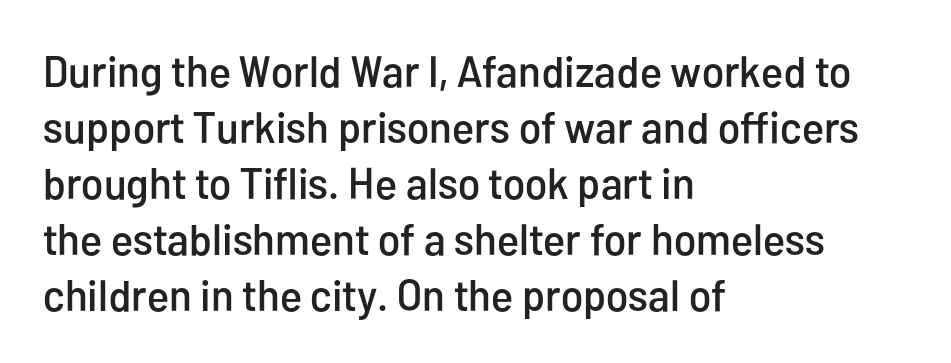
This block has exactly the height ordinary leading produces. Bare-footed words on every line. Character widths vary here, with narrow letters taking less room than wide ones. You can tell it's not italic because the verticals are truly vertical.
